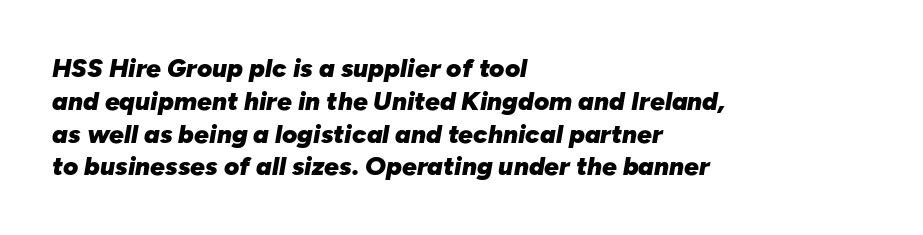
The rag falls on the right side of this text block. Interline gaps are of average width in this sample. Characters are canted at an angle relative to the baseline's perpendicular. The specimen omits any rule beneath the text block's lines. Compared with typical body copy, the letter spacing here is the same.
